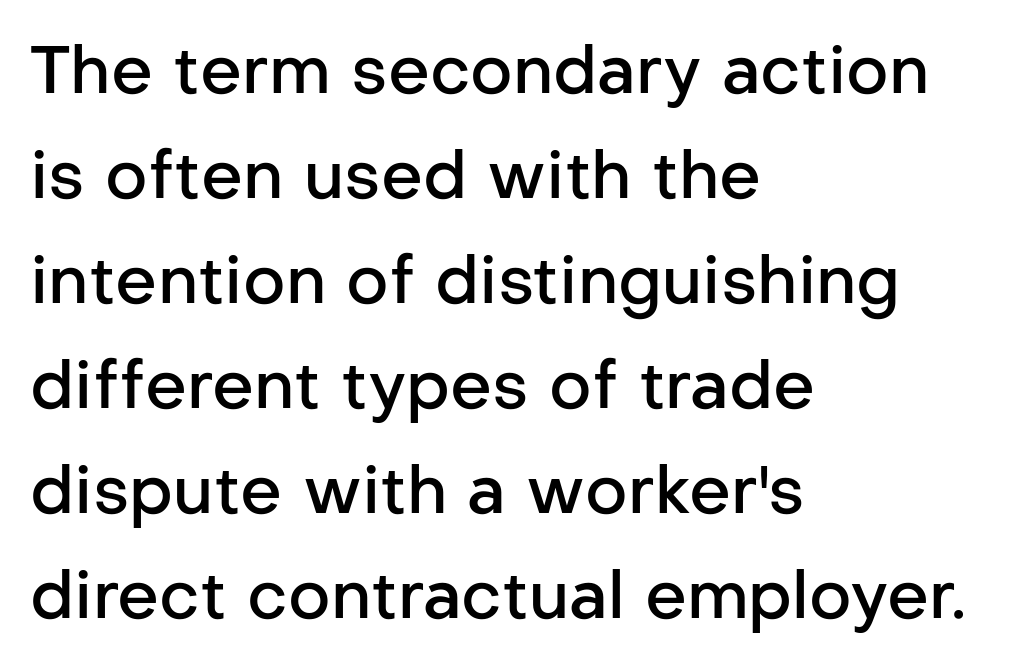
Q: Is the text bold? A: Semi-bold.
Q: Is the text italic (slanted)? A: No, it is upright.
Q: Is the typeface a serif or a sans-serif typeface? A: Sans-serif.
Q: Is the text underlined? A: No.
Q: How is the paragraph aligned? A: Left-aligned.
Q: Is the spacing between letters normal or unusually wide? A: Normal.
Q: Is the spacing between lines tight, normal or loose? A: Normal.
Q: Width (condensed, normal, or wide)? A: Normal.
Q: Stroke contrast? A: Low.
Q: x-height? A: Medium.
Q: Monospaced? A: No.
